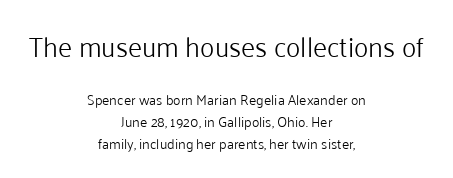
Q: Is the text bold? A: No.
Q: Is the text italic (slanted)? A: No, it is upright.
Q: Is the text underlined? A: No.
Q: How is the paragraph aligned? A: Centered.
Q: Is the spacing between letters normal or unusually wide? A: Normal.
Q: Is the spacing between lines tight, normal or loose? A: Normal.
Q: Which block of text is set in a larger size, the first (top) or the second (bottom)? A: The first (top) one.
